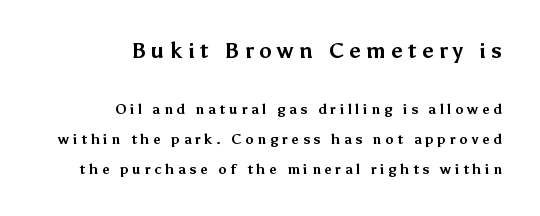
{"italic": "no", "bold": "yes", "underline": "no", "align": "right", "line_spacing": "loose", "line_spacing_ratio": 2.14, "letter_spacing": "wide", "letter_spacing_em": 0.26, "larger_block": "first", "size_ratio": 1.5, "glyph_px": 21}
